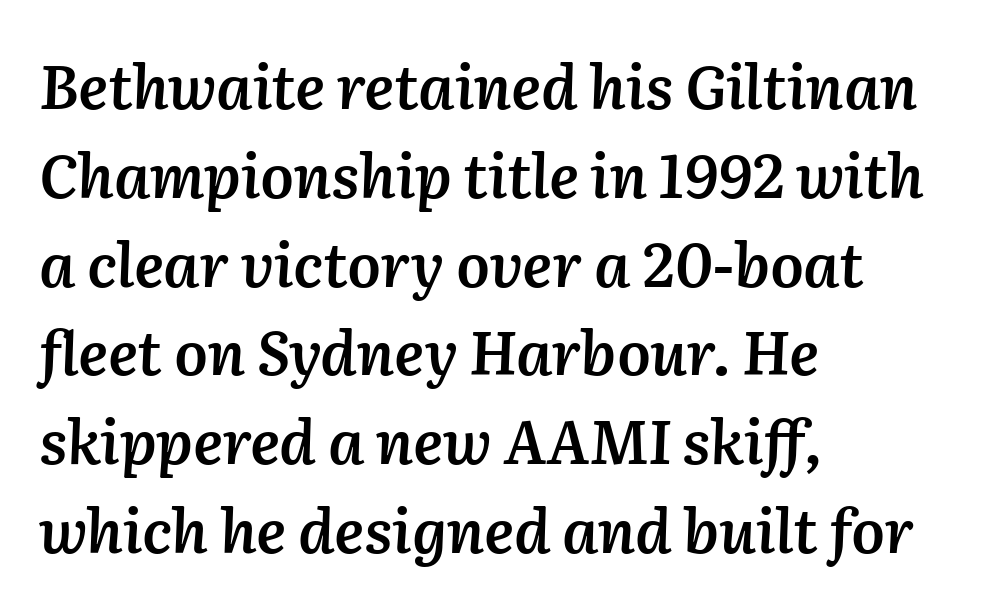
Q: Is the text bold? A: Semi-bold.
Q: Is the text italic (slanted)? A: Yes, it leans right by about 2 degrees.
Q: Is the text underlined? A: No.
Q: How is the paragraph aligned? A: Left-aligned.
Q: Is the spacing between letters normal or unusually wide? A: Normal.
Q: Is the spacing between lines tight, normal or loose? A: Normal.
Q: Width (condensed, normal, or wide)? A: Normal.
Q: Stroke contrast? A: Medium.
Q: x-height? A: Medium.
Q: Monospaced? A: No.
